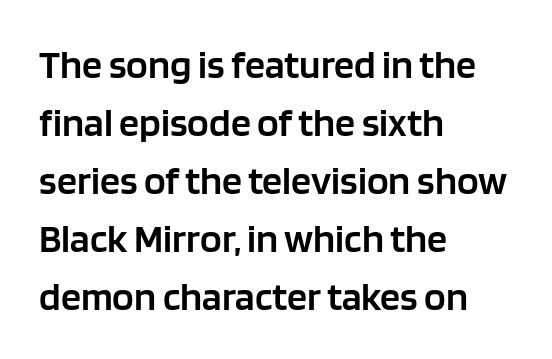
Unlike a traditional serif, this face leaves its strokes unadorned. Inter-character spacing is left at the font's built-in metrics. Looks like regular typesetting: each glyph gets only the width it needs. The passage shown is semibold, sitting just below true bold. Designer's note — italics off, roman on. The specimen omits any rule beneath the text block's lines.
